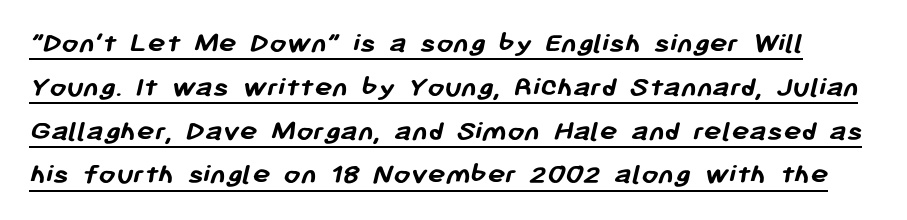
This sample has the flowing, uneven cadence of proportional lettering. The sample's only ornament is a line tracing under the words. I'd describe the lettering as bold — thick and assertive. The face used here is rendered with its standard letterfit. The rendering uses a moderate line-height, typical for paragraphs.
